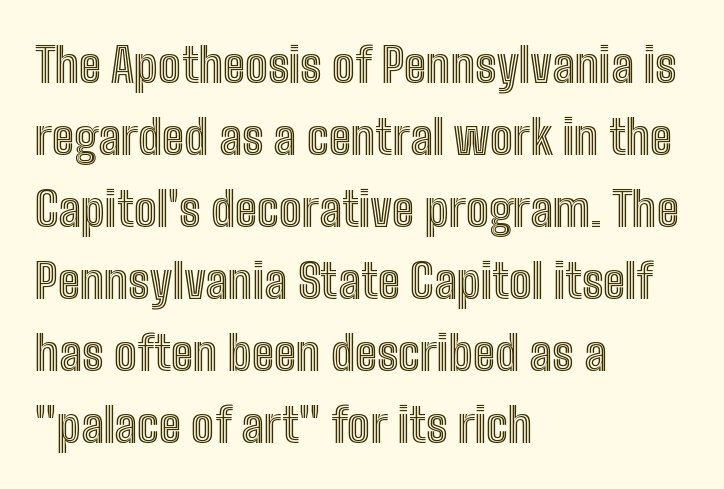
The image shows 48 px condensed type, upright; set left-aligned, normal line spacing (1.5x), normal letter spacing, not underlined; a medium x-height.
